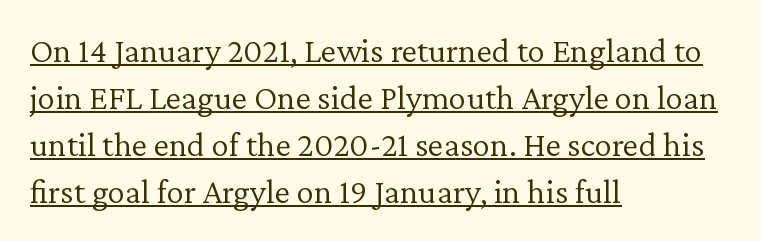
{"serif": "yes", "italic": "no", "bold": "no", "weight": "light", "width": "normal", "stroke_contrast": "low", "x_height": "medium", "monospaced": "no", "underline": "yes", "align": "left", "line_spacing": "normal", "line_spacing_ratio": 1.34, "letter_spacing": "normal", "letter_spacing_em": 0.0, "glyph_px": 35}
